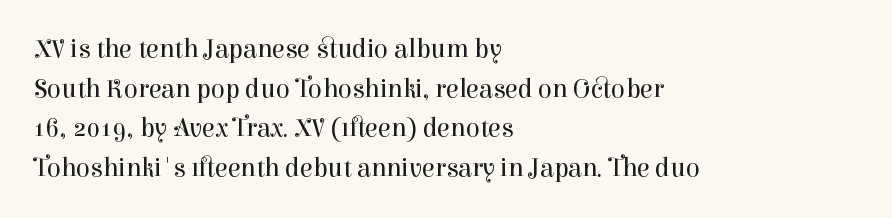
Q: Is the text bold? A: No.
Q: Is the text italic (slanted)? A: No, it is upright.
Q: Is the text underlined? A: No.
Q: How is the paragraph aligned? A: Left-aligned.
Q: Is the spacing between letters normal or unusually wide? A: Normal.
Q: Is the spacing between lines tight, normal or loose? A: Normal.
